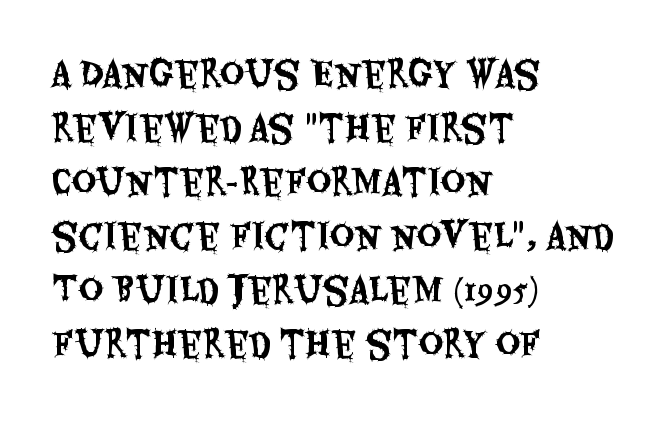
The image shows 34 px condensed sans-serif type, upright; set left-aligned, normal line spacing (1.59x), normal letter spacing, not underlined; medium stroke contrast and a large x-height.
